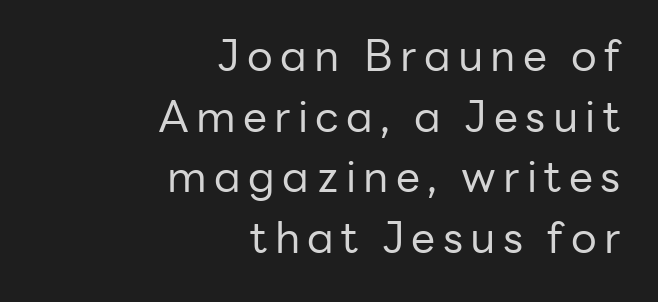
Q: Is the text bold? A: No.
Q: Is the text italic (slanted)? A: No, it is upright.
Q: Is the typeface a serif or a sans-serif typeface? A: Sans-serif.
Q: Is the text underlined? A: No.
Q: How is the paragraph aligned? A: Right-aligned.
Q: Is the spacing between lines tight, normal or loose? A: Normal.
Q: Width (condensed, normal, or wide)? A: Normal.
Q: Stroke contrast? A: Low.
Q: x-height? A: Medium.
Q: Monospaced? A: No.
